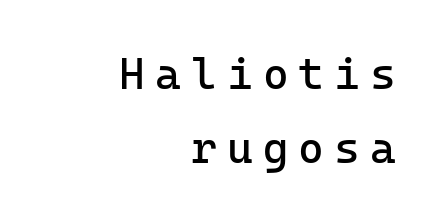
{"serif": "no", "italic": "no", "bold": "no", "weight": "regular", "width": "normal", "stroke_contrast": "low", "x_height": "medium", "underline": "no", "align": "right", "line_spacing": "normal", "line_spacing_ratio": 1.68, "letter_spacing": "wide", "letter_spacing_em": 0.23, "glyph_px": 44}
